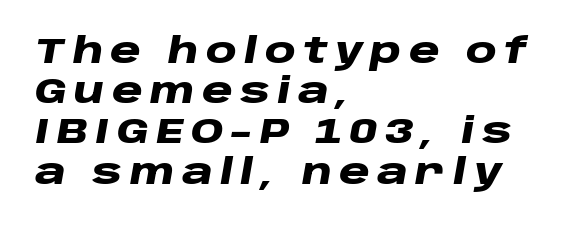
Descender tails drop into unmarked territory. What's the leading like? Squeezed, with rows nearly overlapping. Think of a printed novel: that variable character pitch is what you see here. Substantial extra tracking has been applied to these lines. If you drew a ruler down the left edge, every line would touch it. Italic? Definitely — the glyphs are oblique.
